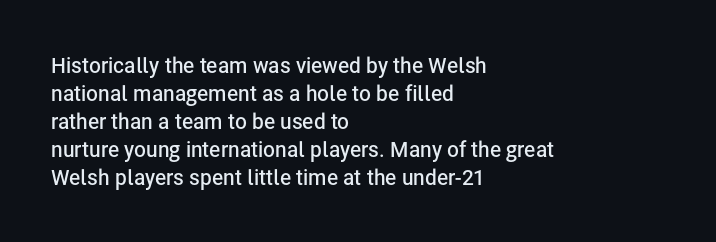
Q: Is the text bold? A: Semi-bold.
Q: Is the text italic (slanted)? A: No, it is upright.
Q: Is the text underlined? A: No.
Q: How is the paragraph aligned? A: Left-aligned.
Q: Is the spacing between letters normal or unusually wide? A: Normal.
Q: Is the spacing between lines tight, normal or loose? A: Normal.
